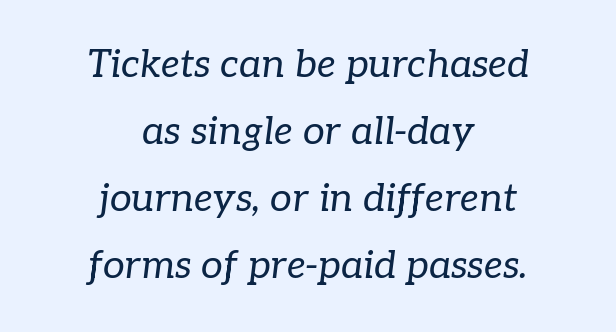
Q: Is the text bold? A: No.
Q: Is the text italic (slanted)? A: Yes, it leans right by about 7 degrees.
Q: Is the typeface a serif or a sans-serif typeface? A: Serif.
Q: Is the text underlined? A: No.
Q: How is the paragraph aligned? A: Centered.
Q: Is the spacing between letters normal or unusually wide? A: Normal.
Q: Width (condensed, normal, or wide)? A: Normal.
Q: Stroke contrast? A: Low.
Q: x-height? A: Medium.
Q: Monospaced? A: No.
